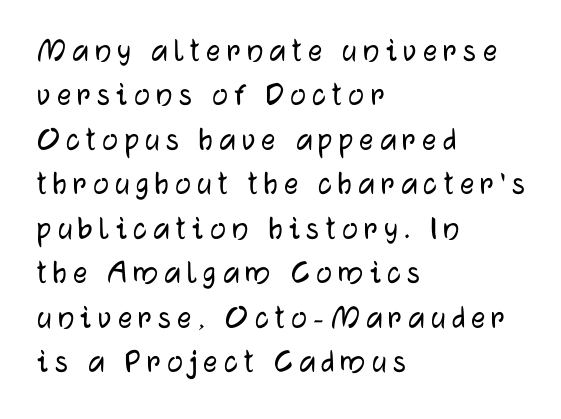
Character widths vary here, with narrow letters taking less room than wide ones. The line-height multiplier appears to be the usual default. Nope, no serifs anywhere on these letters. The glyphs are unaccompanied by any horizontal stroke below them. Italic: no, the glyphs are upright roman.
